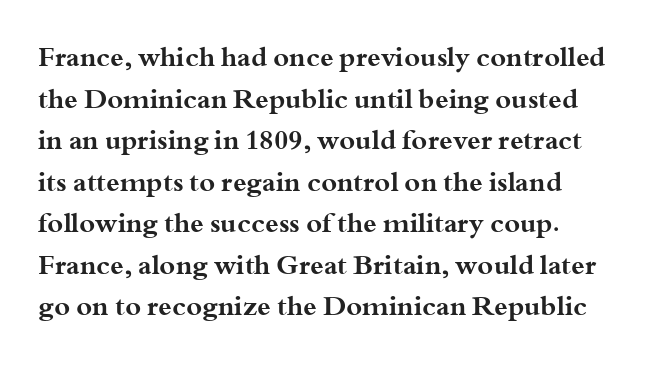
This sample uses plain, unmodified letter spacing. Chunky letters — that's bold for sure. The lines sit at an ordinary, default distance from one another. Bare-footed words on every line.
